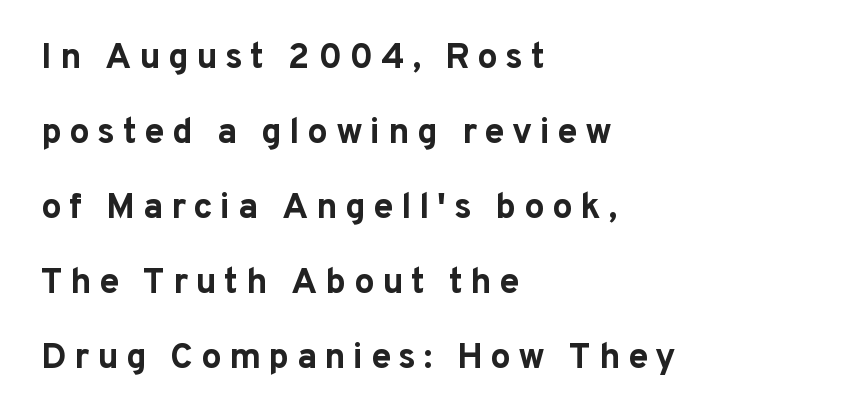
{"serif": "no", "italic": "no", "bold": "yes", "weight": "bold", "width": "normal", "stroke_contrast": "low", "x_height": "medium", "monospaced": "no", "underline": "no", "align": "left", "line_spacing": "loose", "line_spacing_ratio": 2.08, "letter_spacing": "wide", "letter_spacing_em": 0.21, "glyph_px": 36}
